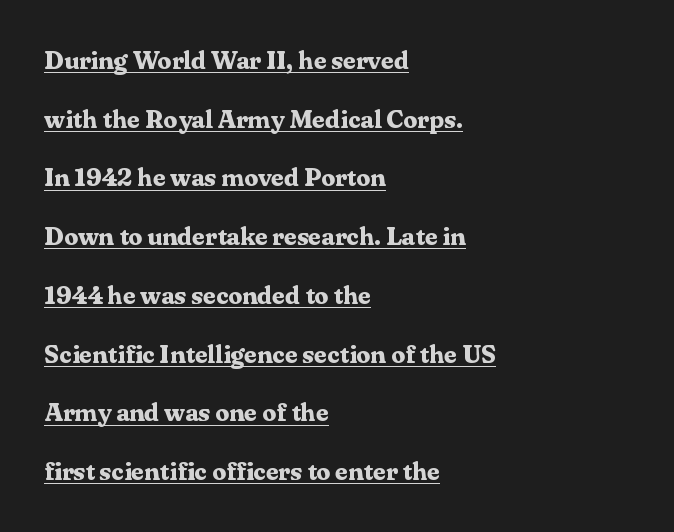
{"italic": "no", "bold": "yes", "underline": "yes", "align": "left", "line_spacing": "loose", "line_spacing_ratio": 2.35, "letter_spacing": "normal", "letter_spacing_em": 0.0, "glyph_px": 25}
